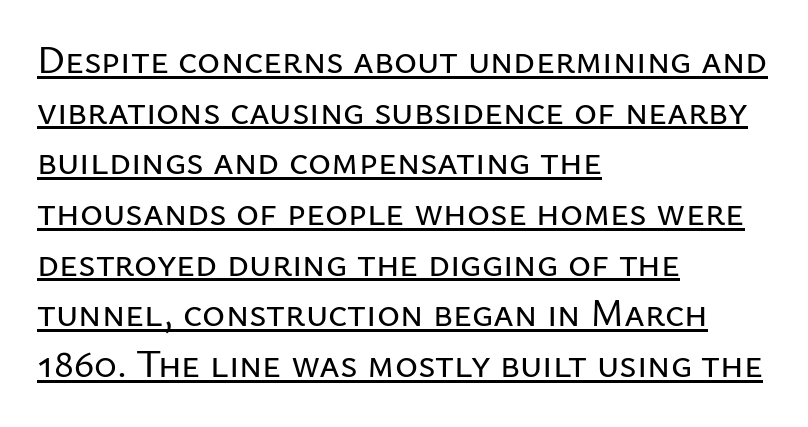
Ordinary non-slanted type is in use. The lettering is marked with a stroke running underneath it. Leading: standard. Character widths vary here, with narrow letters taking less room than wide ones.
